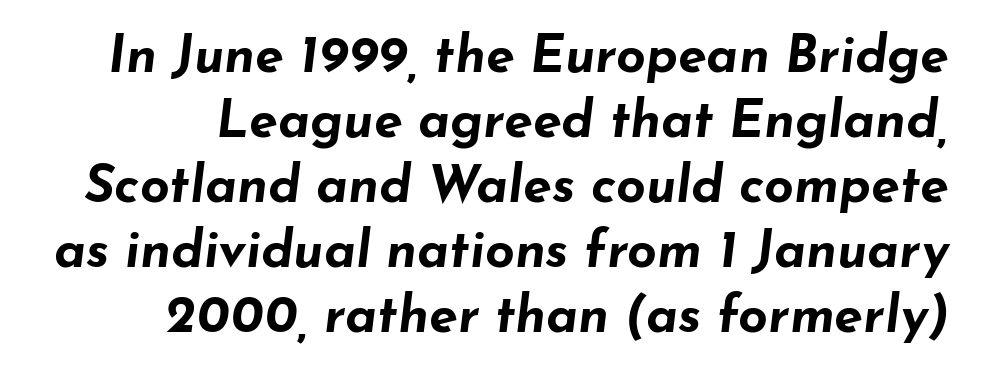
The image shows 52 px bold, wide type, italic (leaning right); set normal line spacing (1.25x), normal letter spacing, not underlined; low stroke contrast and a small x-height.
